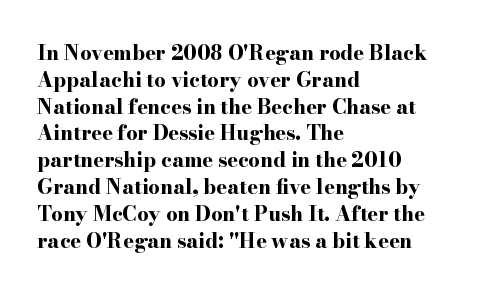
The image shows 20 px bold type, upright; set left-aligned, normal line spacing (1.34x), normal letter spacing, not underlined.
